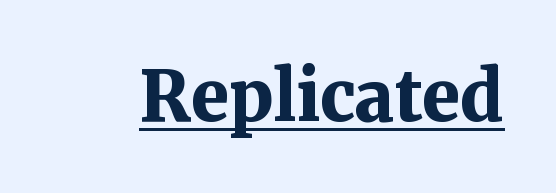
{"serif": "yes", "italic": "no", "bold": "yes", "weight": "bold", "width": "normal", "stroke_contrast": "medium", "x_height": "medium", "monospaced": "no", "underline": "yes", "letter_spacing": "normal", "letter_spacing_em": 0.0, "glyph_px": 70}
